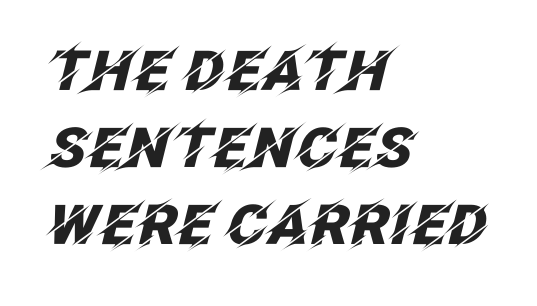
{"italic": "yes", "lean": "right", "slant_degrees": 12, "bold": "yes", "weight": "heavy", "width": "normal", "stroke_contrast": "low", "x_height": "large", "monospaced": "no", "underline": "no", "align": "left", "line_spacing": "normal", "line_spacing_ratio": 1.4, "letter_spacing": "normal", "letter_spacing_em": 0.0, "glyph_px": 55}
